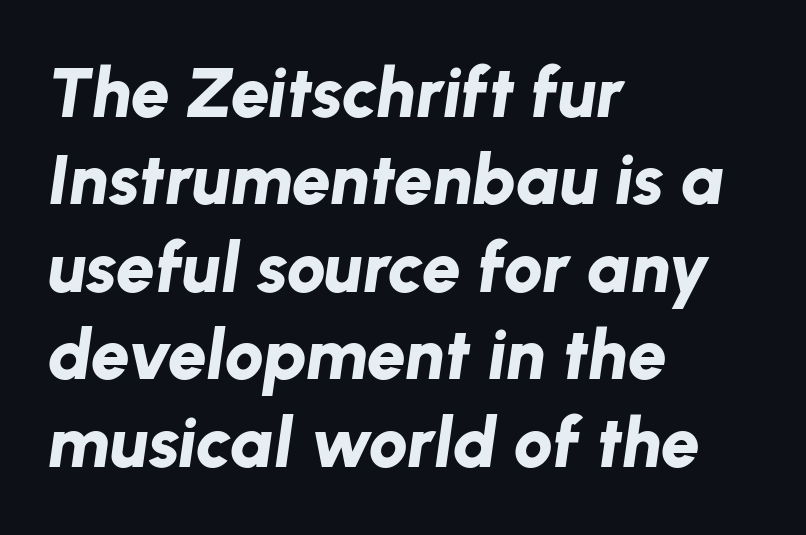
Q: Is the text bold? A: Yes.
Q: Is the text italic (slanted)? A: Yes, it leans right by about 8 degrees.
Q: Is the text underlined? A: No.
Q: How is the paragraph aligned? A: Left-aligned.
Q: Is the spacing between letters normal or unusually wide? A: Normal.
Q: Is the spacing between lines tight, normal or loose? A: Normal.
Q: Width (condensed, normal, or wide)? A: Normal.
Q: Stroke contrast? A: Low.
Q: x-height? A: Medium.
Q: Monospaced? A: No.
